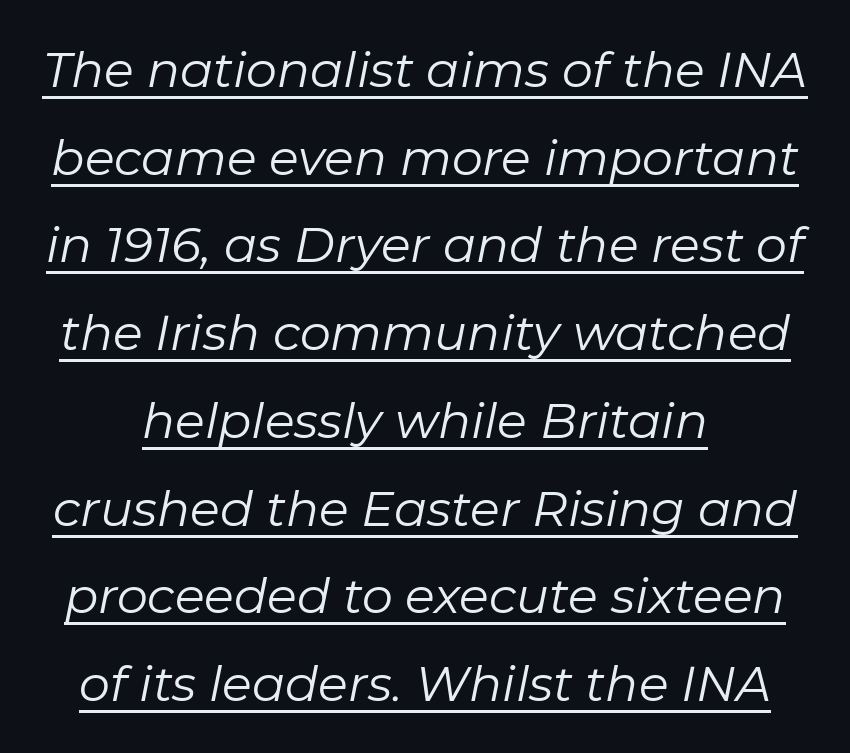
Slanted lettering throughout. The characters are drawn with everyday or finer stroke widths. Observe the ordinary spacing: letters are neighbours, not strangers. Here the designer chose a conventional face with non-uniform glyph widths. Looks like someone drew a line under every word here.
